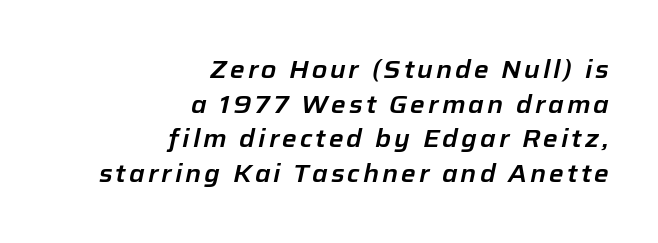
{"italic": "yes", "lean": "right", "slant_degrees": 12, "underline": "no", "align": "right", "line_spacing": "normal", "line_spacing_ratio": 1.39, "glyph_px": 25}
